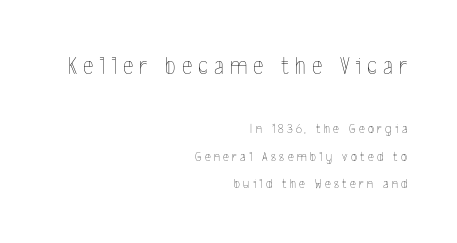
{"italic": "no", "bold": "no", "underline": "no", "align": "right", "line_spacing": "loose", "line_spacing_ratio": 1.97, "letter_spacing": "wide", "letter_spacing_em": 0.24, "larger_block": "first", "size_ratio": 1.79, "glyph_px": 25}
